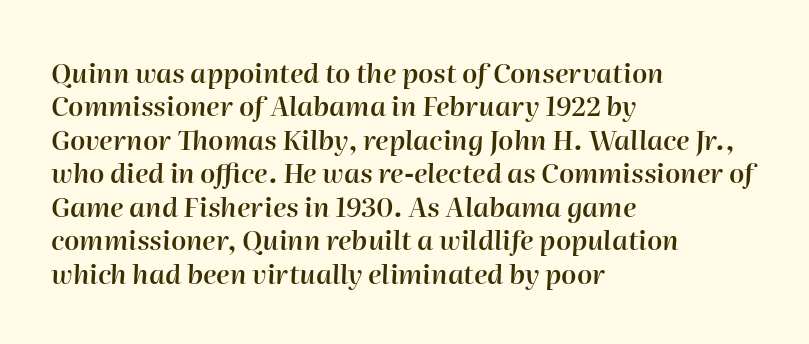
{"italic": "yes", "lean": "right", "slant_degrees": 2, "bold": "semi", "underline": "no", "align": "left", "line_spacing_ratio": 1.24, "letter_spacing": "normal", "letter_spacing_em": 0.0, "glyph_px": 27}
